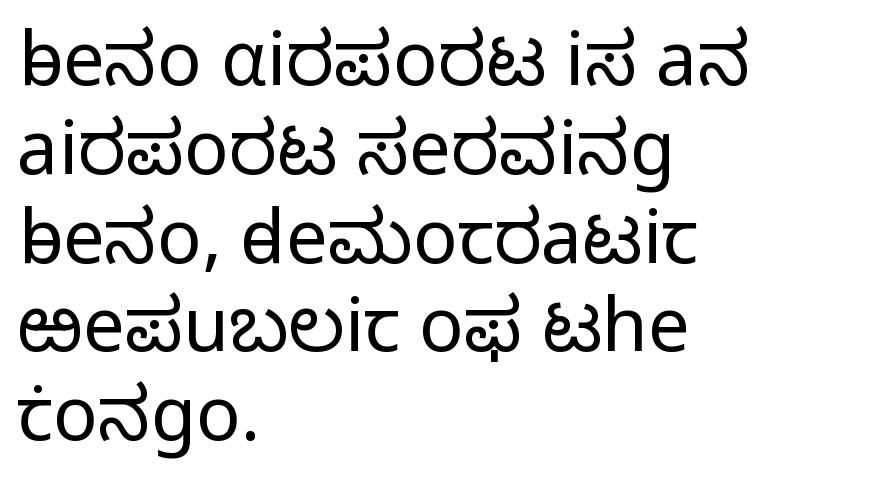
Q: Is the text bold? A: No.
Q: Is the text italic (slanted)? A: No, it is upright.
Q: Is the typeface a serif or a sans-serif typeface? A: Sans-serif.
Q: Is the text underlined? A: No.
Q: How is the paragraph aligned? A: Left-aligned.
Q: Is the spacing between letters normal or unusually wide? A: Normal.
Q: Width (condensed, normal, or wide)? A: Normal.
Q: Stroke contrast? A: Low.
Q: x-height? A: Medium.
Q: Monospaced? A: No.
